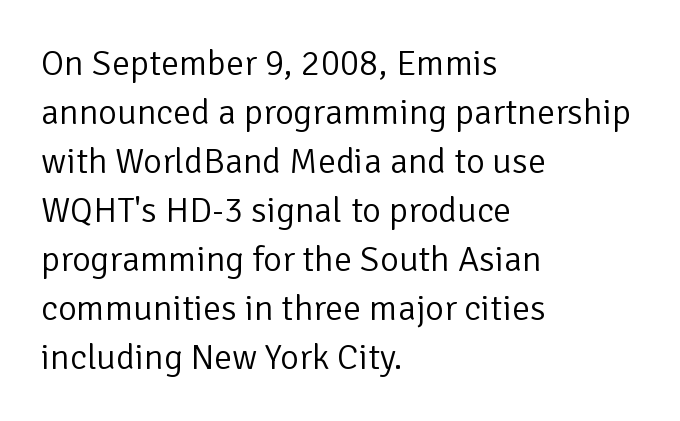
Q: Is the text bold? A: No.
Q: Is the text italic (slanted)? A: No, it is upright.
Q: Is the typeface a serif or a sans-serif typeface? A: Sans-serif.
Q: Is the text underlined? A: No.
Q: How is the paragraph aligned? A: Left-aligned.
Q: Is the spacing between letters normal or unusually wide? A: Normal.
Q: Is the spacing between lines tight, normal or loose? A: Normal.
Q: Width (condensed, normal, or wide)? A: Normal.
Q: Stroke contrast? A: Low.
Q: x-height? A: Medium.
Q: Monospaced? A: No.
